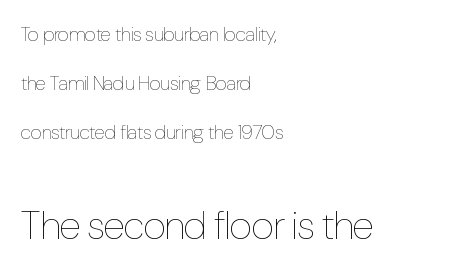
Note the varied advance widths — an 'i' is clearly narrower than an 'm'. Line starts are locked; line ends wander. These lines keep a tight, regular rhythm from letter to letter. Weight class: somewhere from thin through regular.
